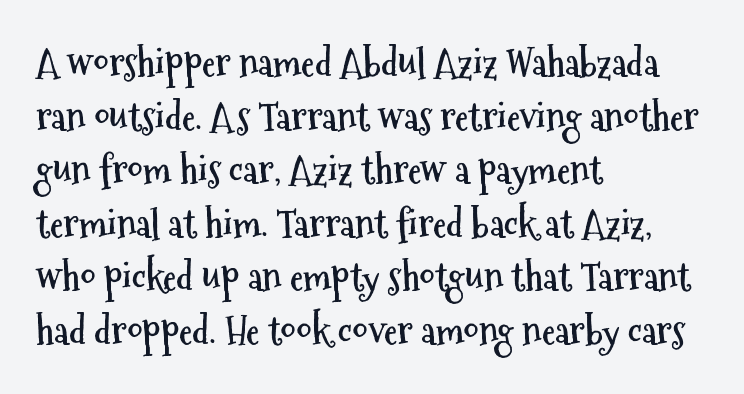
The image shows 38 px semibold, condensed sans-serif type, upright; set left-aligned, normal line spacing (1.41x), normal letter spacing, not underlined; medium stroke contrast and a medium x-height.
